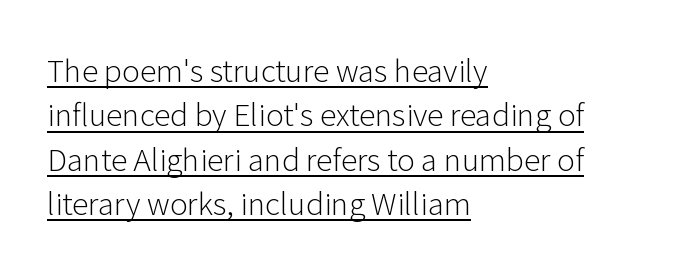
Q: Is the text bold? A: No.
Q: Is the text italic (slanted)? A: No, it is upright.
Q: Is the typeface a serif or a sans-serif typeface? A: Sans-serif.
Q: Is the text underlined? A: Yes.
Q: How is the paragraph aligned? A: Left-aligned.
Q: Is the spacing between letters normal or unusually wide? A: Normal.
Q: Is the spacing between lines tight, normal or loose? A: Normal.
Q: Width (condensed, normal, or wide)? A: Normal.
Q: Stroke contrast? A: Low.
Q: x-height? A: Medium.
Q: Monospaced? A: No.
